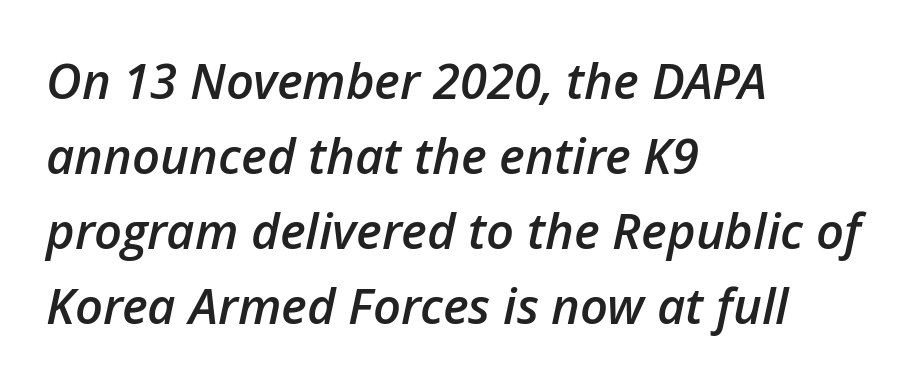
The image shows 49 px semibold type, italic (leaning right); set left-aligned, normal line spacing (1.53x), normal letter spacing, not underlined; low stroke contrast and a medium x-height.
